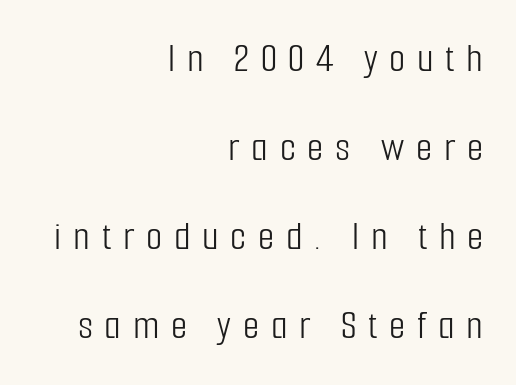
{"serif": "no", "italic": "no", "bold": "no", "weight": "light", "width": "condensed", "stroke_contrast": "low", "x_height": "medium", "monospaced": "no", "underline": "no", "align": "right", "line_spacing": "loose", "line_spacing_ratio": 2.12, "letter_spacing": "wide", "letter_spacing_em": 0.28, "glyph_px": 42}
